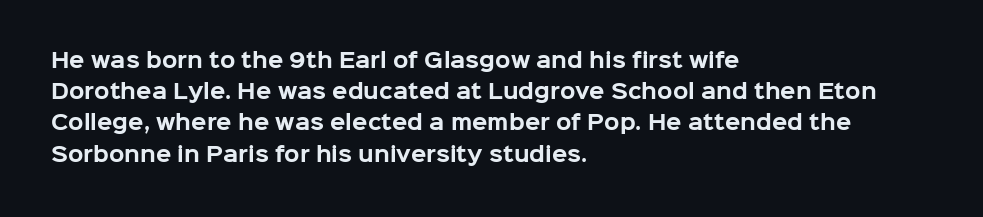
{"italic": "no", "bold": "yes", "underline": "no", "align": "left", "line_spacing": "normal", "line_spacing_ratio": 1.56, "letter_spacing": "normal", "letter_spacing_em": 0.0, "glyph_px": 20}
